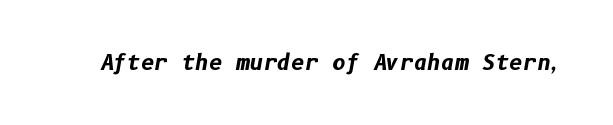
The image shows 21 px bold type, italic (leaning right); set normal letter spacing, not underlined.
